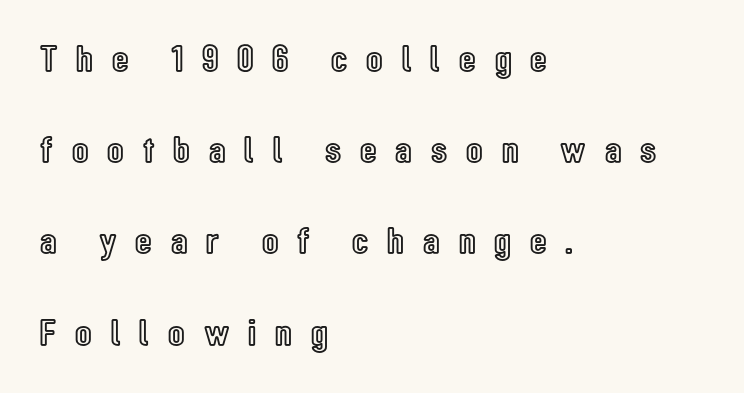
{"italic": "no", "width": "condensed", "x_height": "medium", "monospaced": "no", "underline": "no", "align": "left", "line_spacing": "loose", "line_spacing_ratio": 2.4, "letter_spacing": "wide", "letter_spacing_em": 0.5, "glyph_px": 38}
